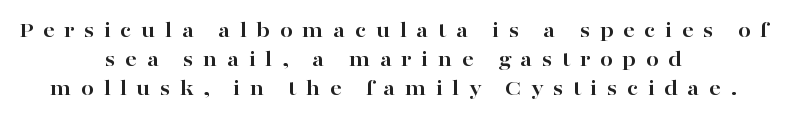
Quick note: not italic, upright. The lines sit at an ordinary, default distance from one another. Reading down the block, each line starts at a different indent, mirrored at its end. Glyph-to-glyph distance is far greater than everyday printed text. What weight is shown? A full bold with thick strokes.
